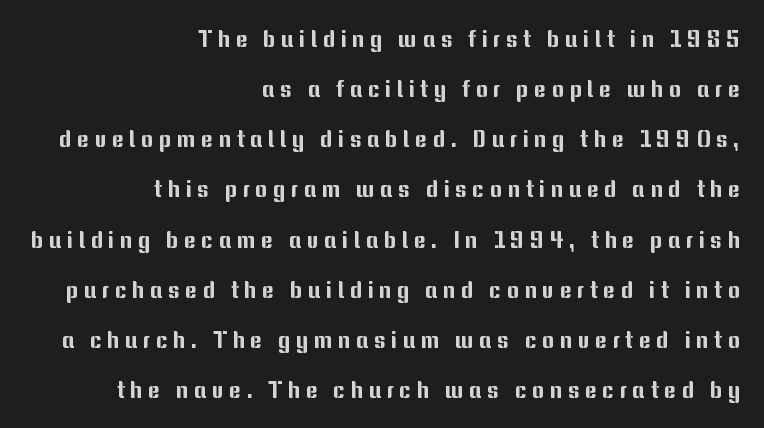
Vertically, the passage feels expansive, rows floating well apart. The zone under the glyphs is completely vacant. Is the block centered? No — it sits flush against the right margin. In terms of posture, this sample is upright. The horizontal fit of the characters is loose and conspicuously gappy.
